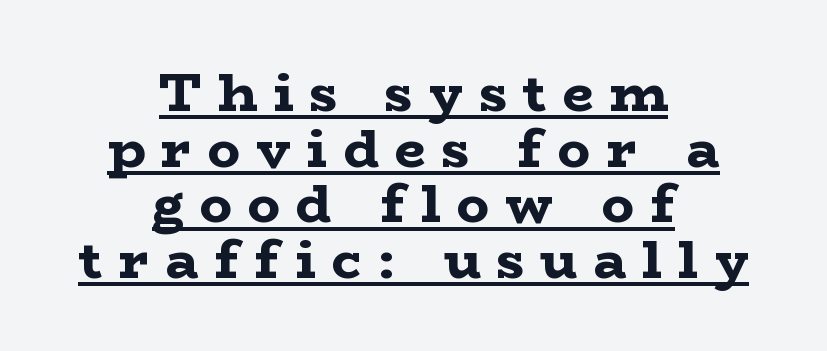
{"serif": "yes", "italic": "no", "bold": "yes", "weight": "bold", "width": "wide", "stroke_contrast": "low", "x_height": "medium", "monospaced": "no", "underline": "yes", "align": "center", "line_spacing": "tight", "line_spacing_ratio": 1.03, "letter_spacing": "wide", "letter_spacing_em": 0.3, "glyph_px": 54}
